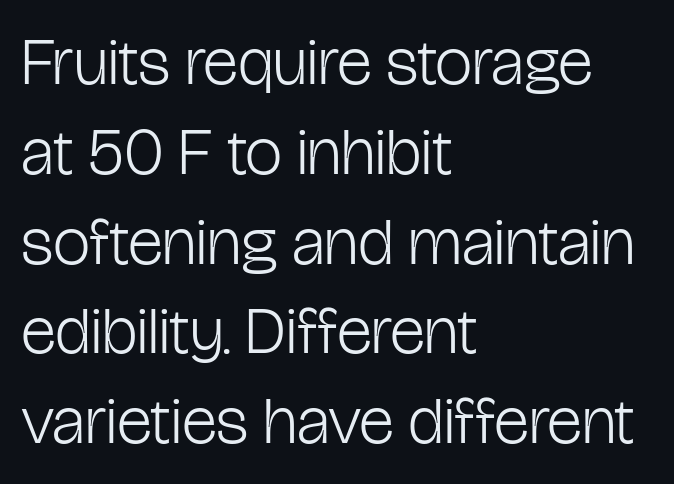
{"serif": "no", "italic": "no", "bold": "no", "weight": "light", "width": "condensed", "stroke_contrast": "low", "x_height": "medium", "monospaced": "no", "underline": "no", "align": "left", "line_spacing": "normal", "line_spacing_ratio": 1.34, "letter_spacing": "normal", "letter_spacing_em": 0.0, "glyph_px": 67}
